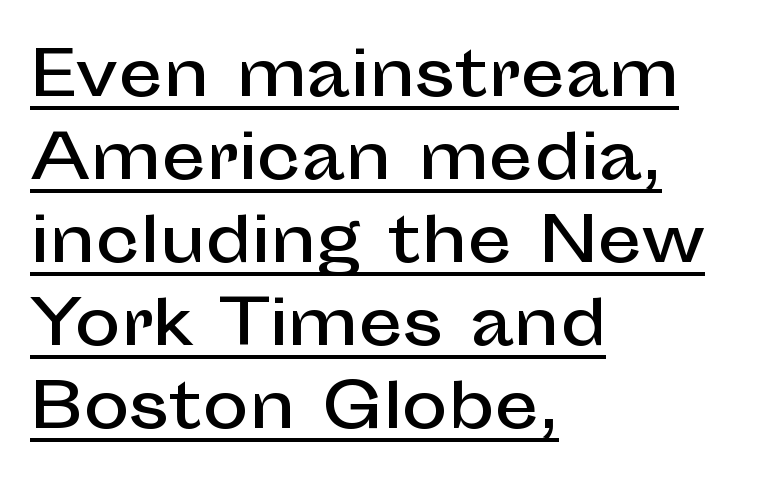
The image shows 62 px sans-serif type, upright; set left-aligned, normal line spacing (1.34x), normal letter spacing, underlined; low stroke contrast and a medium x-height.
